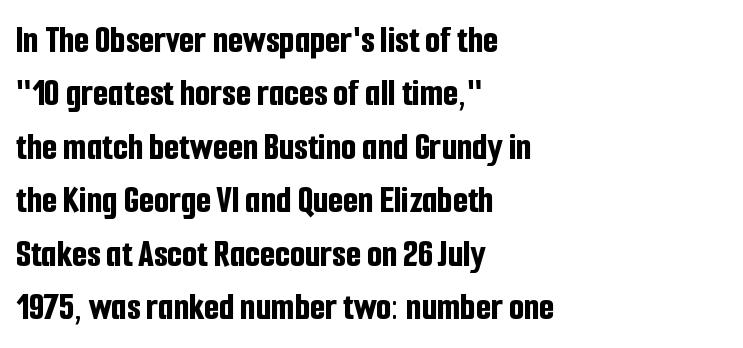
Q: Is the text bold? A: Yes.
Q: Is the text italic (slanted)? A: No, it is upright.
Q: Is the typeface a serif or a sans-serif typeface? A: Sans-serif.
Q: Is the text underlined? A: No.
Q: How is the paragraph aligned? A: Left-aligned.
Q: Is the spacing between letters normal or unusually wide? A: Normal.
Q: Is the spacing between lines tight, normal or loose? A: Normal.
Q: Width (condensed, normal, or wide)? A: Condensed.
Q: Stroke contrast? A: Low.
Q: x-height? A: Medium.
Q: Monospaced? A: No.
